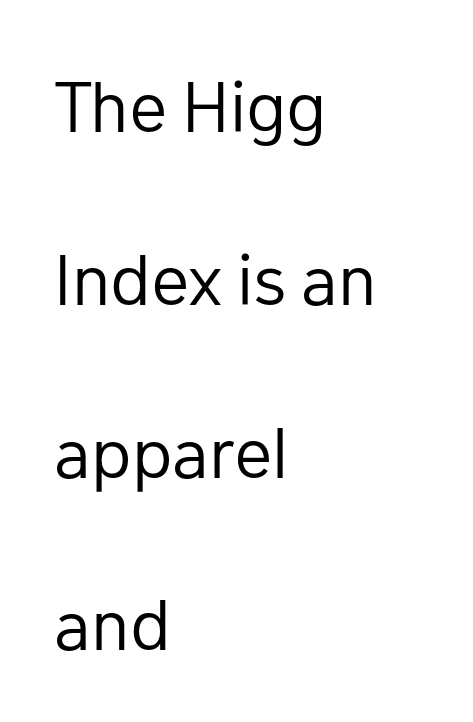
Q: Is the text bold? A: No.
Q: Is the text italic (slanted)? A: No, it is upright.
Q: Is the typeface a serif or a sans-serif typeface? A: Sans-serif.
Q: Is the text underlined? A: No.
Q: How is the paragraph aligned? A: Left-aligned.
Q: Is the spacing between letters normal or unusually wide? A: Normal.
Q: Is the spacing between lines tight, normal or loose? A: Loose.
Q: Width (condensed, normal, or wide)? A: Normal.
Q: Stroke contrast? A: Low.
Q: x-height? A: Medium.
Q: Monospaced? A: No.
